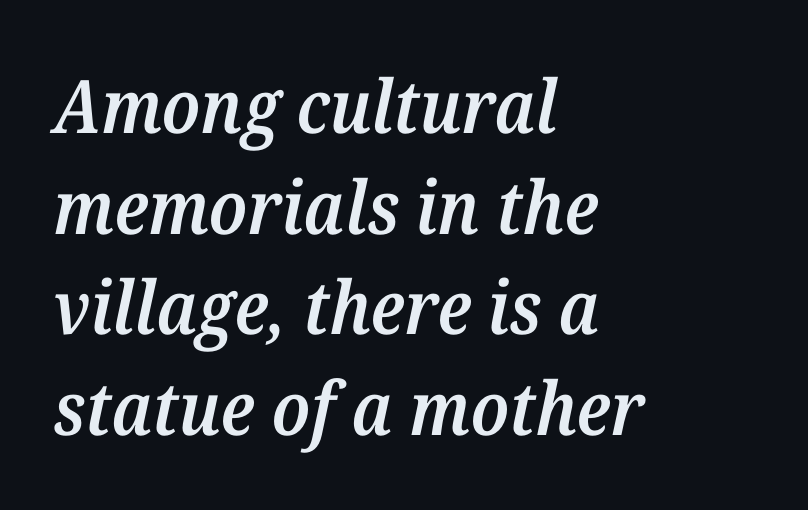
The image shows 74 px semibold serif type, italic (leaning right); set left-aligned, normal line spacing (1.36x), normal letter spacing, not underlined; medium stroke contrast and a medium x-height.
